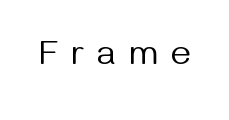
Typographically, this falls in the sans-serif category. Here the designer chose a conventional face with non-uniform glyph widths. Honestly, the letter spacing is so wide it's the main thing you notice. The glyphs are unaccompanied by any horizontal stroke below them. In terms of posture, this sample is upright.
